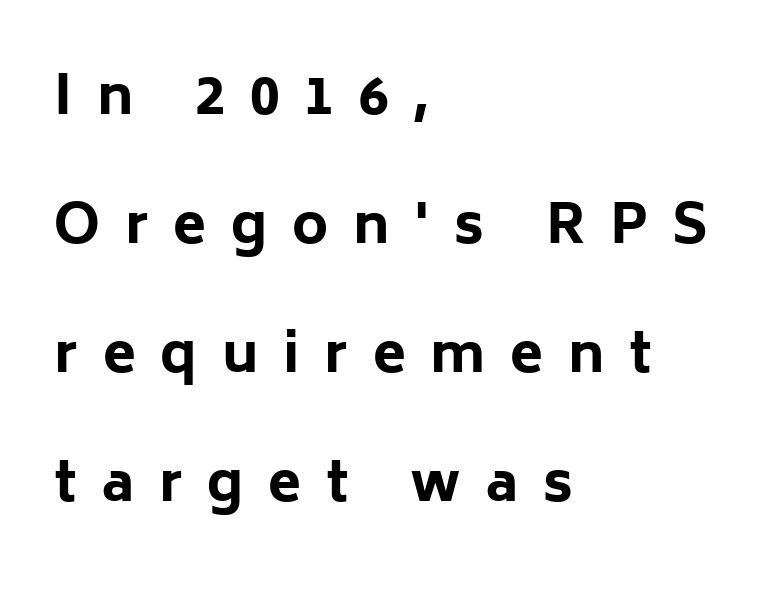
Bold? Absolutely — the strokes are thick and heavy. The type sits square on the baseline with zero lean. What kind of face is this? One without serifs — a sans. Letter spacing: wide.
